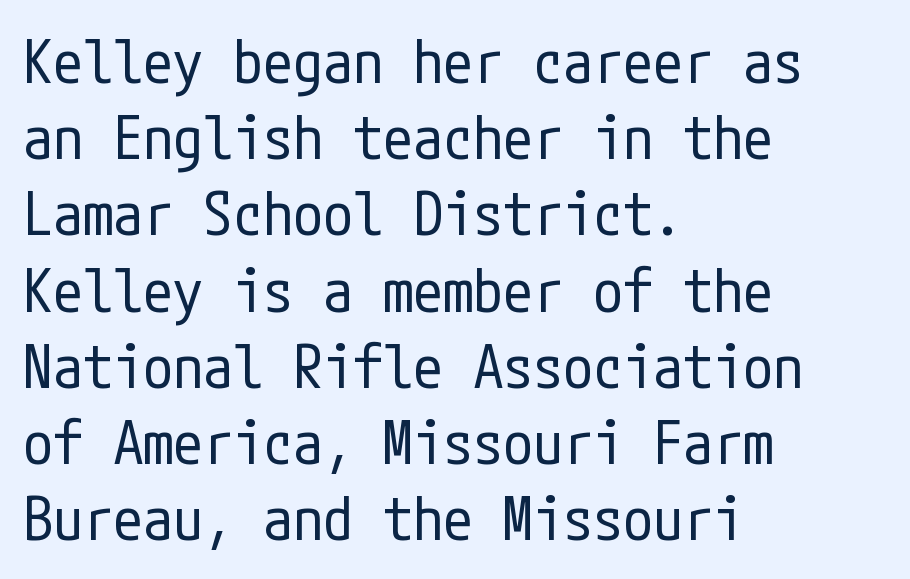
The lines sit at an ordinary, default distance from one another. The letters carry no serifs — their stems end cleanly without finishing strokes. The typography opts for an upright posture over an oblique one. This rendering uses left alignment, leaving the right contour irregular.
